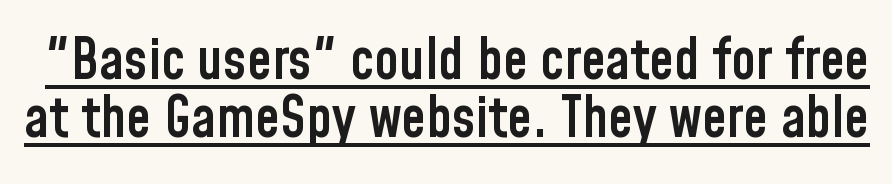
The image shows 56 px semibold, condensed sans-serif type, upright; set tight line spacing (1.04x), normal letter spacing, underlined; low stroke contrast and a medium x-height.
